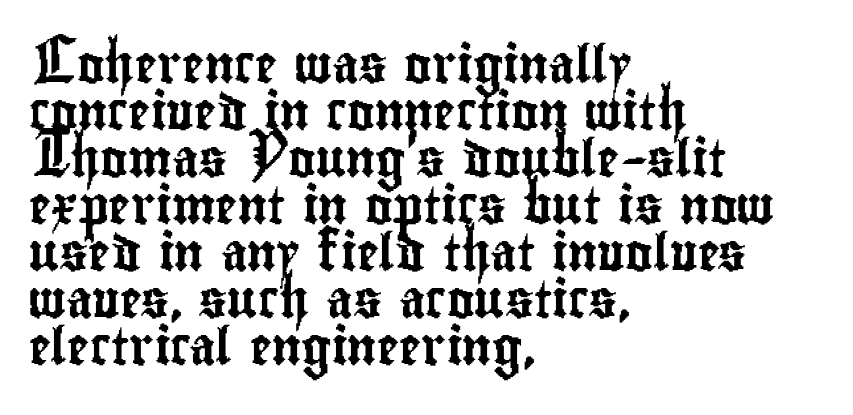
The image shows 37 px condensed sans-serif type, upright; set left-aligned, normal line spacing (1.27x), normal letter spacing, not underlined; low stroke contrast and a small x-height.
